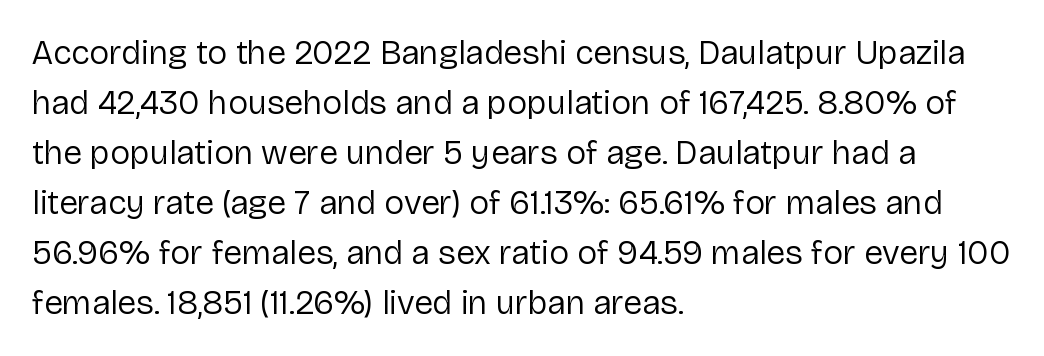
The image shows 34 px regular-weight sans-serif type, upright; set left-aligned, normal line spacing (1.47x), normal letter spacing, not underlined; low stroke contrast and a medium x-height.
